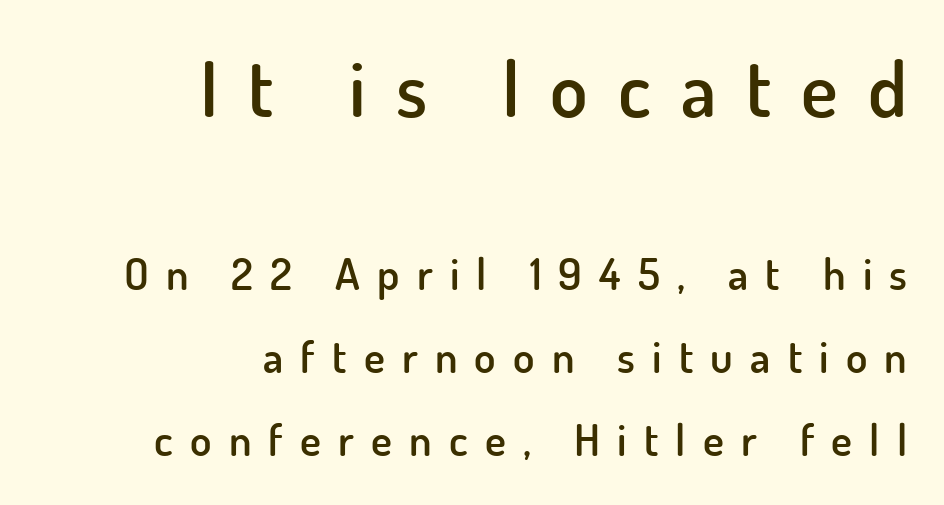
{"serif": "no", "italic": "no", "bold": "semi", "weight": "semibold", "width": "normal", "stroke_contrast": "low", "x_height": "small", "monospaced": "no", "underline": "no", "align": "right", "line_spacing_ratio": 1.89, "letter_spacing": "wide", "letter_spacing_em": 0.39, "larger_block": "first", "size_ratio": 1.75, "glyph_px": 77}
